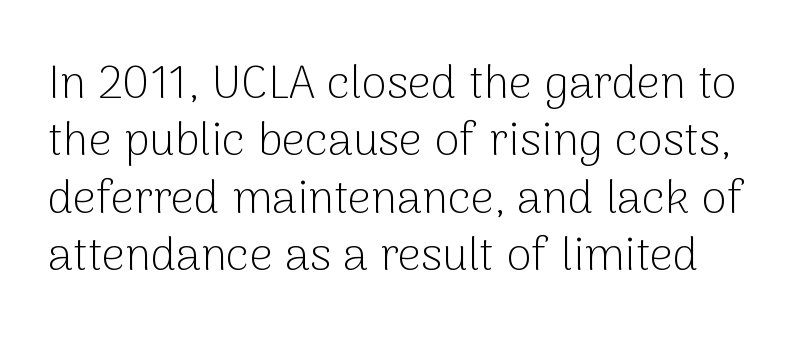
Q: Is the text bold? A: No.
Q: Is the text italic (slanted)? A: No, it is upright.
Q: Is the typeface a serif or a sans-serif typeface? A: Sans-serif.
Q: Is the text underlined? A: No.
Q: Is the spacing between letters normal or unusually wide? A: Normal.
Q: Is the spacing between lines tight, normal or loose? A: Normal.
Q: Width (condensed, normal, or wide)? A: Normal.
Q: Stroke contrast? A: Low.
Q: x-height? A: Medium.
Q: Monospaced? A: No.
